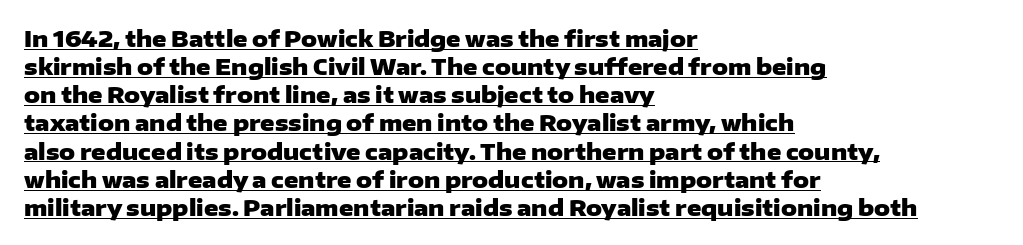
Q: Is the text bold? A: Yes.
Q: Is the text italic (slanted)? A: No, it is upright.
Q: Is the text underlined? A: Yes.
Q: How is the paragraph aligned? A: Left-aligned.
Q: Is the spacing between letters normal or unusually wide? A: Normal.
Q: Is the spacing between lines tight, normal or loose? A: Normal.
